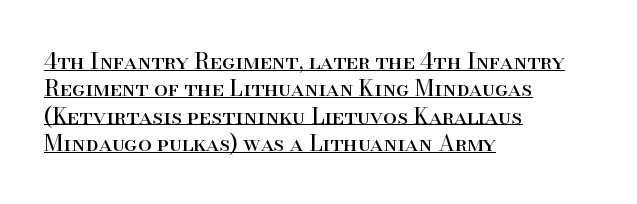
Stems here are at most as thick as an everyday book face. Posture: straight, roman, zero tilt. Observe the ordinary spacing: letters are neighbours, not strangers. In designer terms, the underline attribute is active on this setting. Left-aligned paragraph, ragged on the right.
